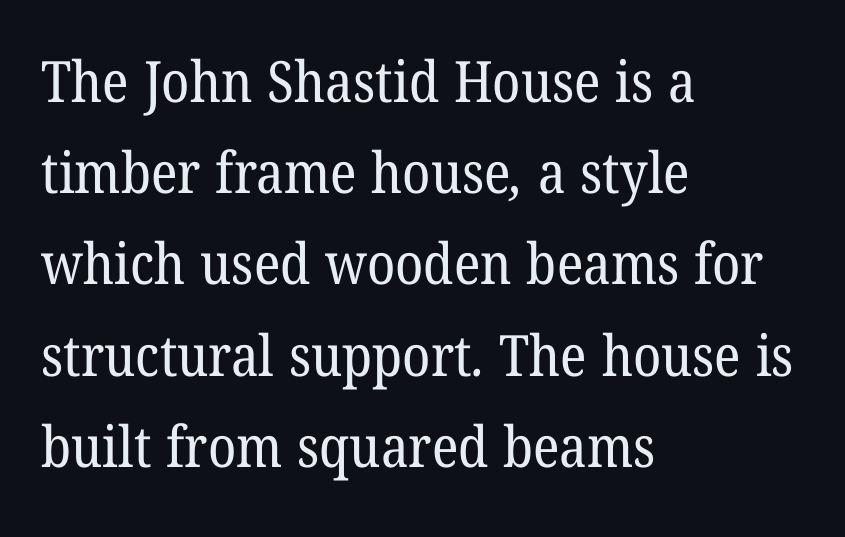
Q: Is the text bold? A: No.
Q: Is the typeface a serif or a sans-serif typeface? A: Serif.
Q: Is the text underlined? A: No.
Q: How is the paragraph aligned? A: Left-aligned.
Q: Is the spacing between letters normal or unusually wide? A: Normal.
Q: Is the spacing between lines tight, normal or loose? A: Normal.
Q: Width (condensed, normal, or wide)? A: Normal.
Q: Stroke contrast? A: Low.
Q: x-height? A: Medium.
Q: Monospaced? A: No.
